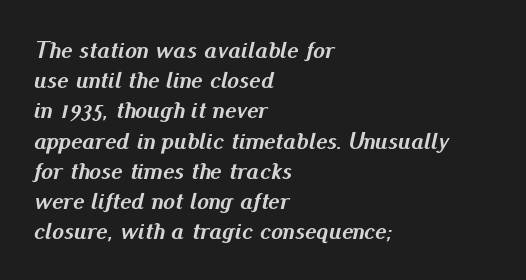
Q: Is the text bold? A: Yes.
Q: Is the text italic (slanted)? A: Yes, it leans right by about 13 degrees.
Q: Is the text underlined? A: No.
Q: How is the paragraph aligned? A: Left-aligned.
Q: Is the spacing between letters normal or unusually wide? A: Normal.
Q: Is the spacing between lines tight, normal or loose? A: Normal.
